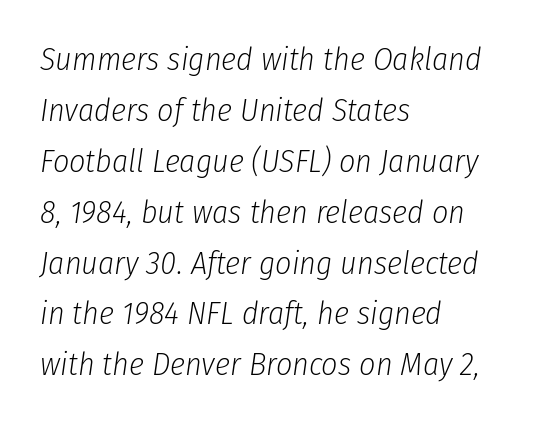
The font's italic variant was chosen for this text. If you drew a ruler down the left edge, every line would touch it. What's the leading like? Ordinary, nothing unusual. The passage shown is not bold in any degree. This sample has the flowing, uneven cadence of proportional lettering.
